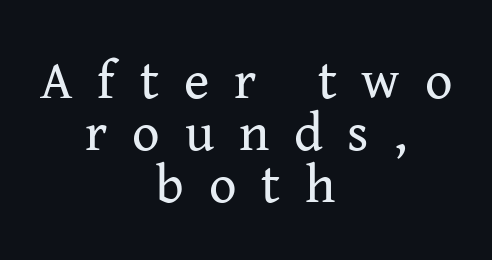
Visually the block forms a symmetrical silhouette, jagged on both flanks. Unmarked baselines from the first word to the last. How are the letters spaced? Widely, with obvious added tracking. The vertical gap from one line to the next is small.
